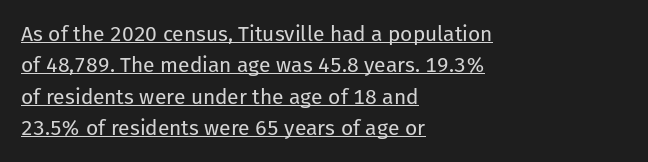
The image shows 21 px text type, upright; set left-aligned, normal line spacing (1.49x), normal letter spacing, underlined.
